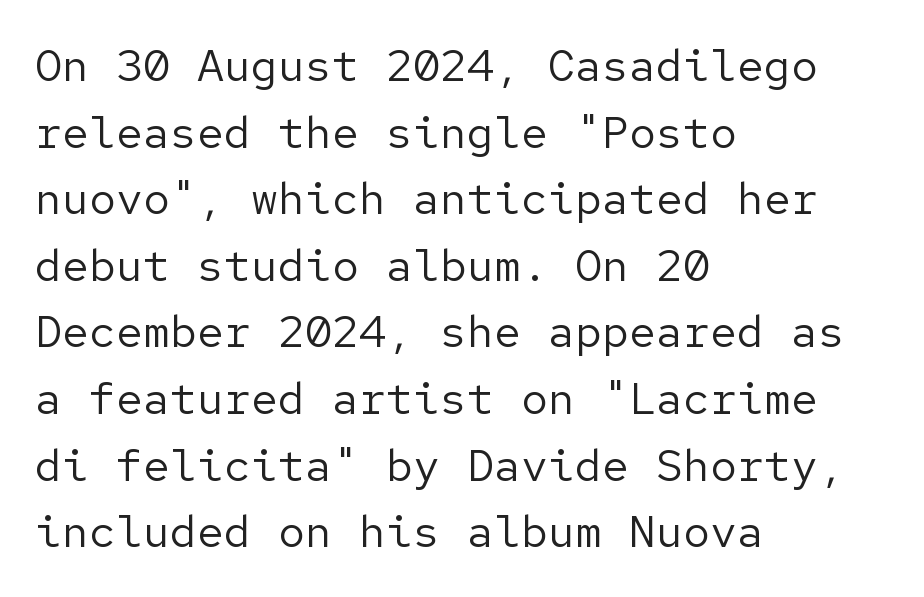
Q: Is the text bold? A: No.
Q: Is the text italic (slanted)? A: No, it is upright.
Q: Is the typeface a serif or a sans-serif typeface? A: Sans-serif.
Q: Is the text underlined? A: No.
Q: How is the paragraph aligned? A: Left-aligned.
Q: Is the spacing between letters normal or unusually wide? A: Normal.
Q: Is the spacing between lines tight, normal or loose? A: Normal.
Q: Width (condensed, normal, or wide)? A: Normal.
Q: Stroke contrast? A: Low.
Q: x-height? A: Medium.
